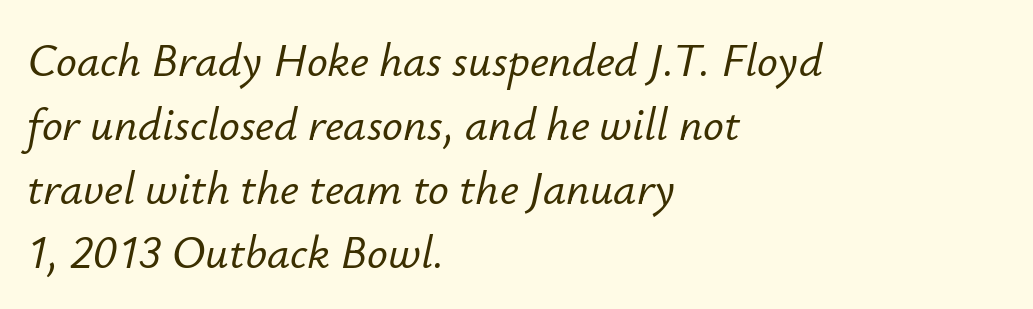
{"italic": "yes", "lean": "right", "slant_degrees": 12, "width": "normal", "stroke_contrast": "low", "x_height": "small", "monospaced": "no", "underline": "no", "align": "left", "line_spacing": "normal", "line_spacing_ratio": 1.39, "letter_spacing": "normal", "letter_spacing_em": 0.0, "glyph_px": 46}
